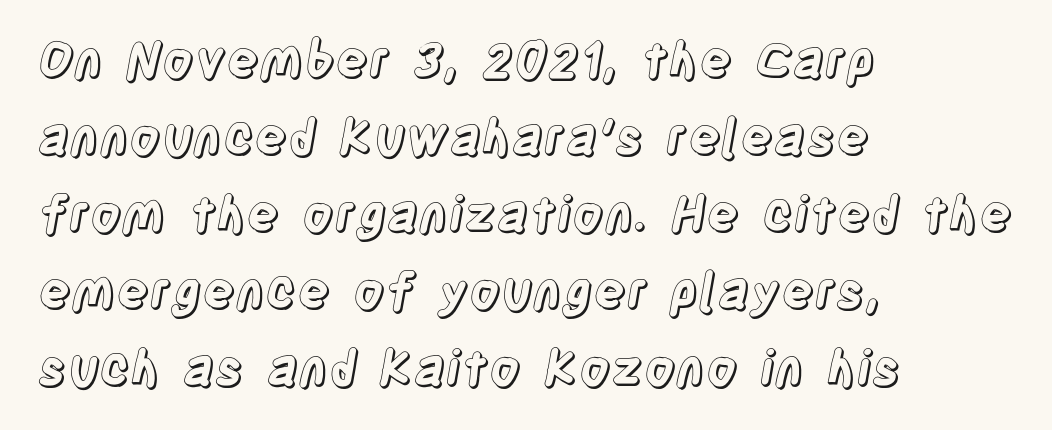
Q: Is the text italic (slanted)? A: Yes.
Q: Is the text underlined? A: No.
Q: How is the paragraph aligned? A: Left-aligned.
Q: Is the spacing between letters normal or unusually wide? A: Normal.
Q: Is the spacing between lines tight, normal or loose? A: Normal.
Q: Width (condensed, normal, or wide)? A: Condensed.
Q: x-height? A: Large.
Q: Monospaced? A: No.
